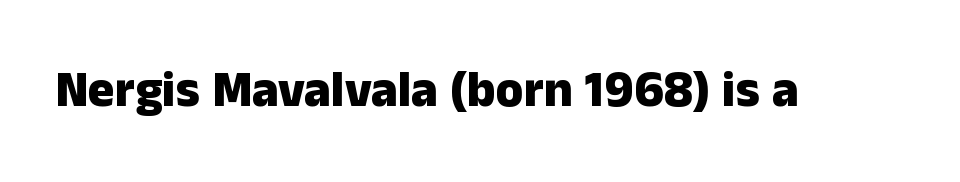
The image shows 50 px heavy sans-serif type, upright; set normal letter spacing, not underlined; low stroke contrast and a medium x-height.
